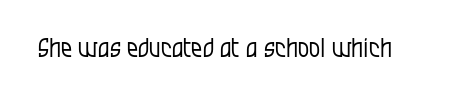
The image shows 25 px text type, upright; set normal letter spacing, not underlined.
